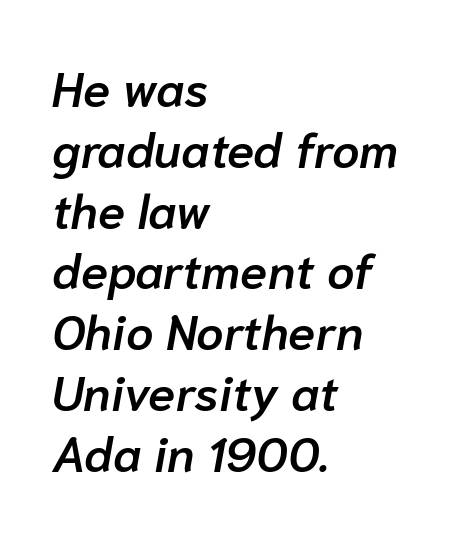
The image shows 49 px semibold type, italic (leaning right); set left-aligned, line spacing 1.24x, normal letter spacing, not underlined; low stroke contrast and a medium x-height.
